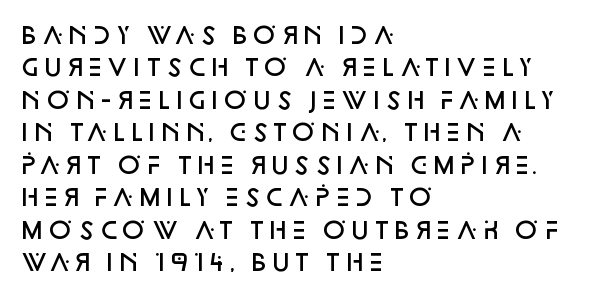
The image shows 23 px text type, upright; set left-aligned, normal line spacing (1.41x), normal letter spacing, not underlined.
